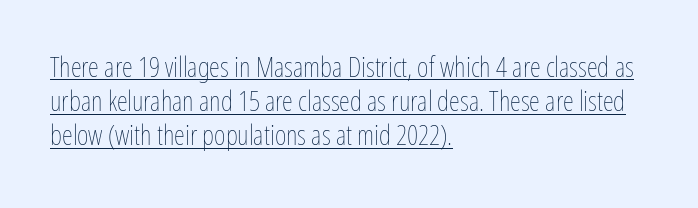
Q: Is the text bold? A: No.
Q: Is the text italic (slanted)? A: No, it is upright.
Q: Is the text underlined? A: Yes.
Q: How is the paragraph aligned? A: Left-aligned.
Q: Is the spacing between letters normal or unusually wide? A: Normal.
Q: Width (condensed, normal, or wide)? A: Condensed.
Q: Stroke contrast? A: Low.
Q: x-height? A: Medium.
Q: Monospaced? A: No.
